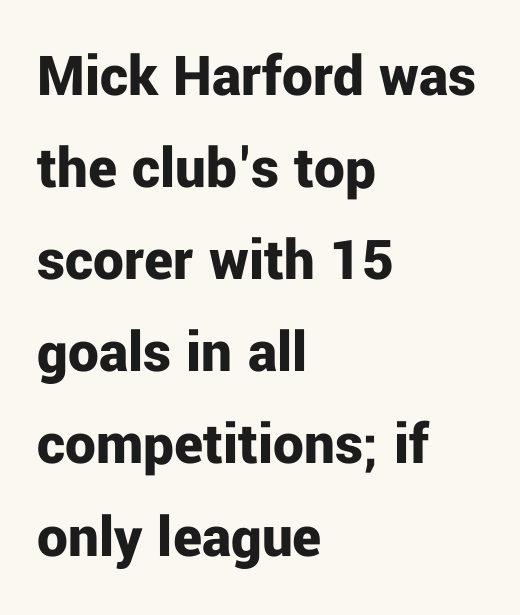
{"serif": "no", "italic": "no", "bold": "yes", "weight": "bold", "width": "normal", "stroke_contrast": "low", "x_height": "medium", "monospaced": "no", "underline": "no", "align": "left", "line_spacing": "normal", "line_spacing_ratio": 1.51, "letter_spacing": "normal", "letter_spacing_em": 0.0, "glyph_px": 61}
